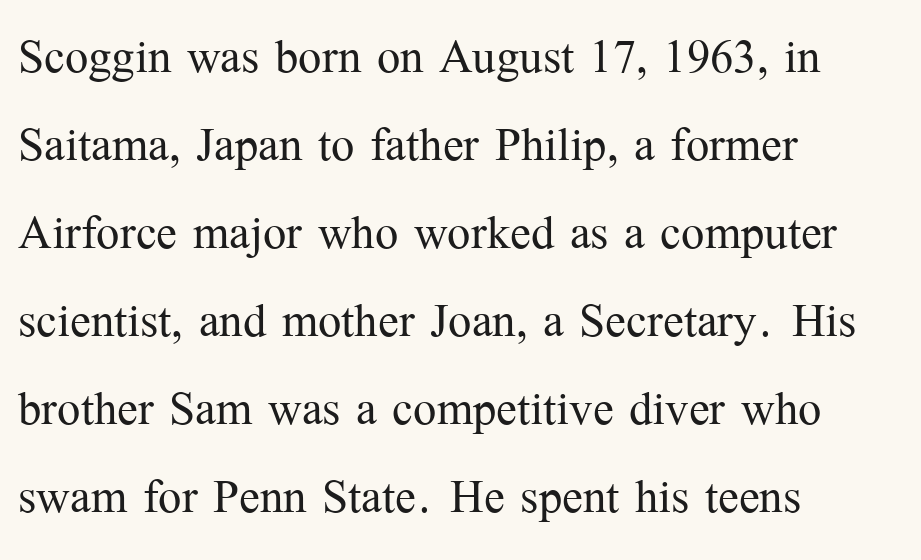
The image shows 62 px light serif type, upright; set left-aligned, normal line spacing (1.42x), normal letter spacing, not underlined; medium stroke contrast and a medium x-height.
